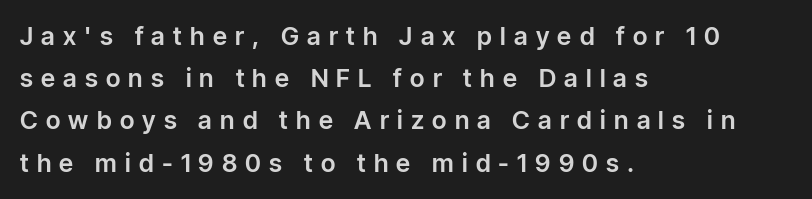
Q: Is the text italic (slanted)? A: No, it is upright.
Q: Is the text underlined? A: No.
Q: How is the paragraph aligned? A: Left-aligned.
Q: Is the spacing between letters normal or unusually wide? A: Unusually wide.
Q: Is the spacing between lines tight, normal or loose? A: Normal.
